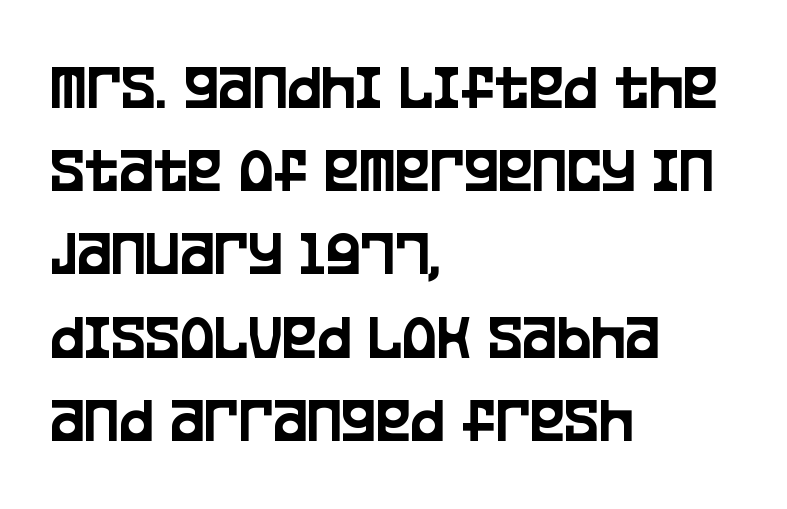
Q: Is the text italic (slanted)? A: No, it is upright.
Q: Is the typeface a serif or a sans-serif typeface? A: Sans-serif.
Q: Is the text underlined? A: No.
Q: How is the paragraph aligned? A: Left-aligned.
Q: Is the spacing between letters normal or unusually wide? A: Normal.
Q: Is the spacing between lines tight, normal or loose? A: Normal.
Q: Width (condensed, normal, or wide)? A: Condensed.
Q: Stroke contrast? A: Low.
Q: x-height? A: Large.
Q: Monospaced? A: No.
